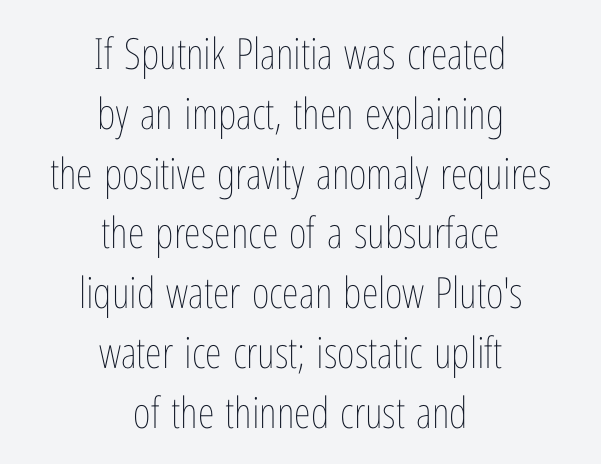
{"italic": "no", "bold": "no", "weight": "thin", "width": "condensed", "stroke_contrast": "low", "x_height": "medium", "monospaced": "no", "underline": "no", "align": "center", "line_spacing": "normal", "line_spacing_ratio": 1.39, "letter_spacing": "normal", "letter_spacing_em": 0.0, "glyph_px": 43}
